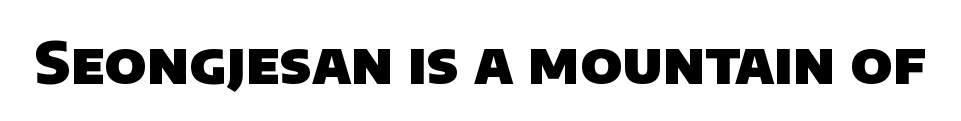
Heft: maximum for text — a bold. Descender tails drop into unmarked territory. Note: no serifs on the glyphs. The rendering uses natural spacing where letterforms have individual widths.
